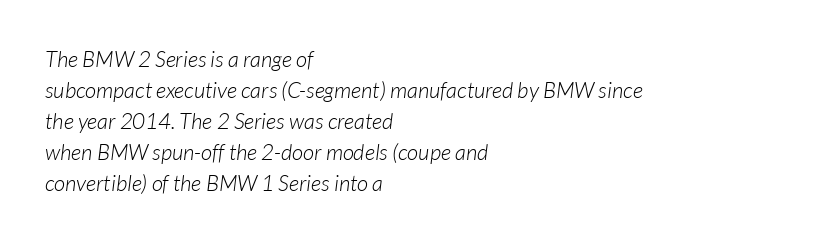
Lines of text with bare space underneath. Line beginnings align vertically; line endings do not. Looking at the ascenders, they clearly lean. The font is comparable to plain body text, perhaps lighter.
